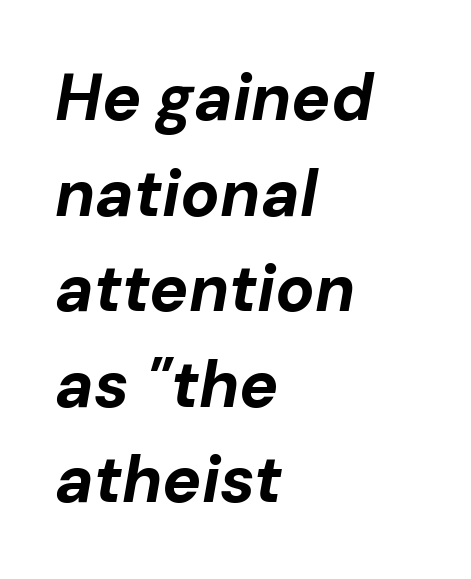
Q: Is the text bold? A: Yes.
Q: Is the text italic (slanted)? A: Yes, it leans right by about 10 degrees.
Q: Is the text underlined? A: No.
Q: How is the paragraph aligned? A: Left-aligned.
Q: Is the spacing between letters normal or unusually wide? A: Normal.
Q: Is the spacing between lines tight, normal or loose? A: Normal.
Q: Width (condensed, normal, or wide)? A: Normal.
Q: Stroke contrast? A: Low.
Q: x-height? A: Medium.
Q: Monospaced? A: No.
